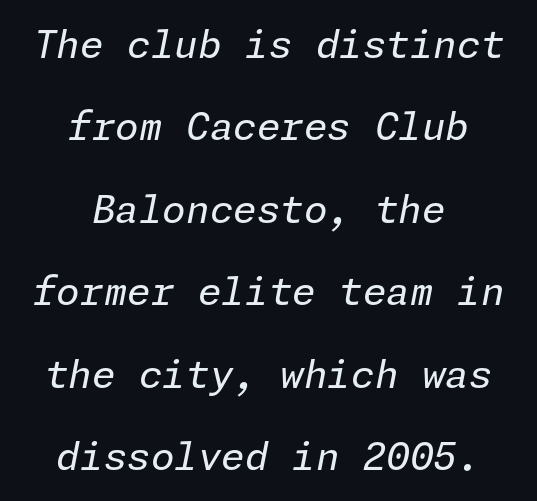
If you folded the block vertically in half, each line would mirror itself in length. Has an underline been added? It has not. The text carries the slant typical of an italic or oblique font. Does the leading feel generous? Absolutely, it's lavish. Default kerning and tracking; the words read as compact shapes.
